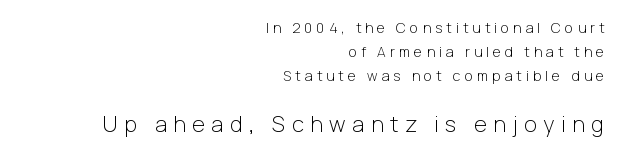
Q: Is the text bold? A: No.
Q: Is the text italic (slanted)? A: No, it is upright.
Q: Is the text underlined? A: No.
Q: How is the paragraph aligned? A: Right-aligned.
Q: Is the spacing between letters normal or unusually wide? A: Unusually wide.
Q: Which block of text is set in a larger size, the first (top) or the second (bottom)? A: The second (bottom) one.
